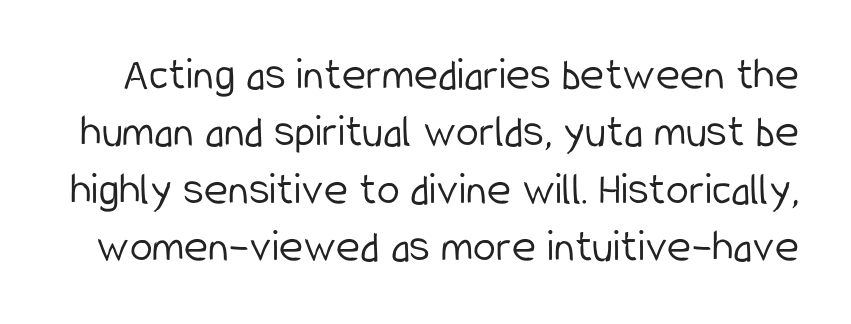
Q: Is the text bold? A: No.
Q: Is the text italic (slanted)? A: No, it is upright.
Q: Is the typeface a serif or a sans-serif typeface? A: Sans-serif.
Q: Is the text underlined? A: No.
Q: Is the spacing between letters normal or unusually wide? A: Normal.
Q: Is the spacing between lines tight, normal or loose? A: Normal.
Q: Width (condensed, normal, or wide)? A: Condensed.
Q: Stroke contrast? A: Low.
Q: x-height? A: Medium.
Q: Monospaced? A: No.
